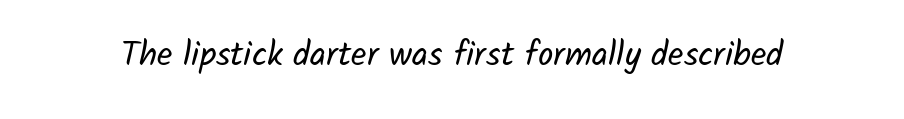
{"serif": "no", "bold": "no", "weight": "regular", "width": "normal", "stroke_contrast": "low", "x_height": "medium", "monospaced": "no", "underline": "no", "letter_spacing": "normal", "letter_spacing_em": 0.0, "glyph_px": 34}
